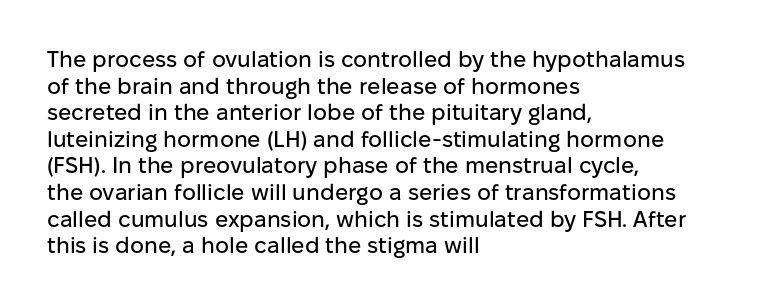
A student would call this left alignment; a typographer would say flush left, rag right. Nobody touched the tracking dial on this one. Tall strokes in this sample are plumb rather than angled. Descenders are the only things crossing below the line.
